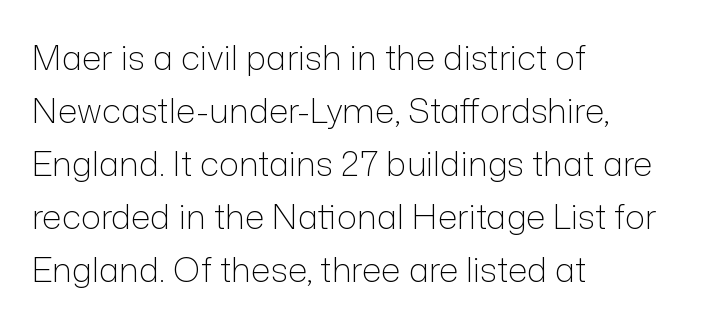
{"serif": "no", "italic": "no", "bold": "no", "weight": "light", "width": "normal", "stroke_contrast": "low", "x_height": "medium", "monospaced": "no", "underline": "no", "align": "left", "line_spacing": "normal", "line_spacing_ratio": 1.56, "letter_spacing": "normal", "letter_spacing_em": 0.0, "glyph_px": 34}
